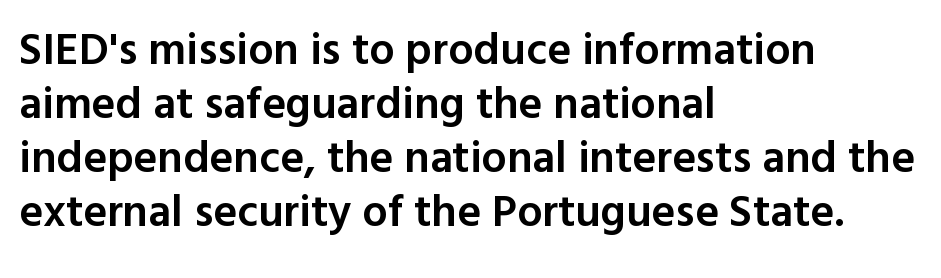
Nobody touched the tracking dial on this one. Caption: semibold face, moderately heavy strokes. The text was rendered using a sans face with plain stroke endings. This rendering uses left alignment, leaving the right contour irregular.
